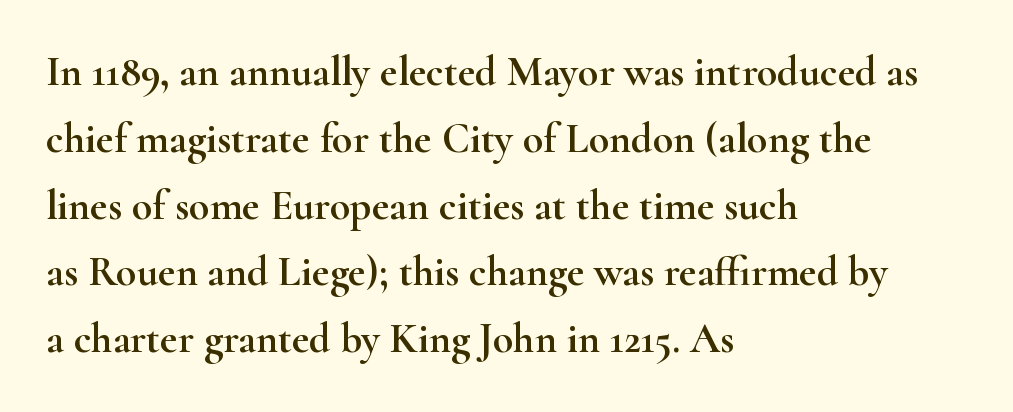
{"serif": "yes", "italic": "no", "width": "wide", "stroke_contrast": "high", "x_height": "small", "monospaced": "no", "underline": "no", "align": "left", "line_spacing": "normal", "line_spacing_ratio": 1.59, "letter_spacing": "normal", "letter_spacing_em": 0.0, "glyph_px": 42}
